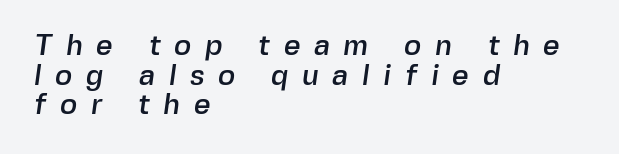
Stroke terminals: plain, sans-serif. The block of text is dense from top to bottom, with scant space between rows. The words here are not underlined. The text block is weighted toward the left margin, trailing off unevenly rightward. The gaps between neighbouring characters are conspicuously large. These lines are rendered in a variable-pitch font.
